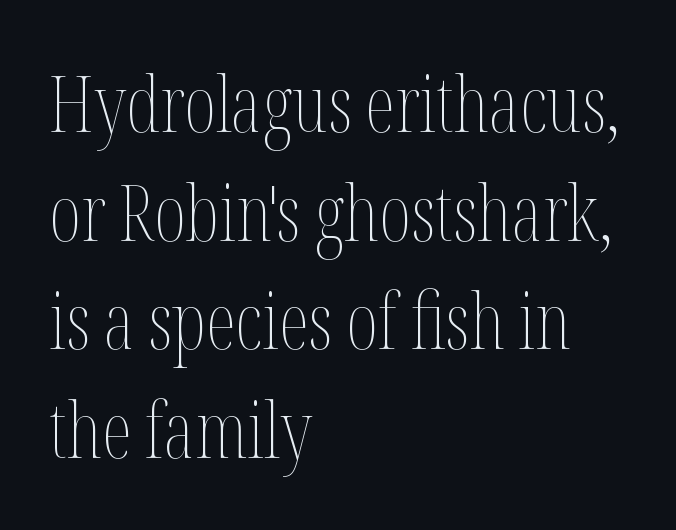
Q: Is the text bold? A: No.
Q: Is the text italic (slanted)? A: No, it is upright.
Q: Is the text underlined? A: No.
Q: How is the paragraph aligned? A: Left-aligned.
Q: Is the spacing between letters normal or unusually wide? A: Normal.
Q: Is the spacing between lines tight, normal or loose? A: Normal.
Q: Width (condensed, normal, or wide)? A: Condensed.
Q: Stroke contrast? A: Medium.
Q: x-height? A: Medium.
Q: Monospaced? A: No.
